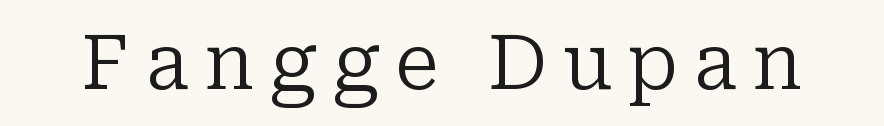
The rendering shows small feet on the letterforms — a serif design. Display-style spreading of the glyphs; the letterfit is very open. The letters advance in unequal steps, a hallmark of proportional type. Weight: regular or lighter.
